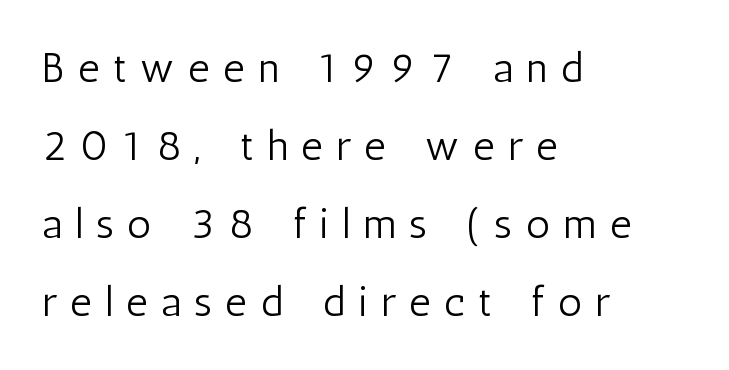
The image shows 42 px light, condensed sans-serif type, upright; set left-aligned, line spacing 1.86x, unusually wide letter spacing (+0.32 em), not underlined; low stroke contrast and a medium x-height.
